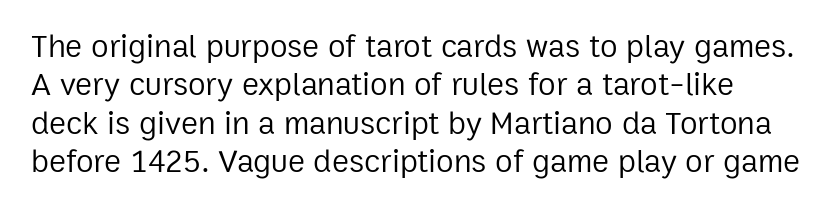
{"serif": "no", "italic": "no", "bold": "no", "weight": "regular", "width": "normal", "stroke_contrast": "low", "x_height": "medium", "monospaced": "no", "underline": "no", "line_spacing_ratio": 1.2, "letter_spacing": "normal", "letter_spacing_em": 0.0, "glyph_px": 32}
